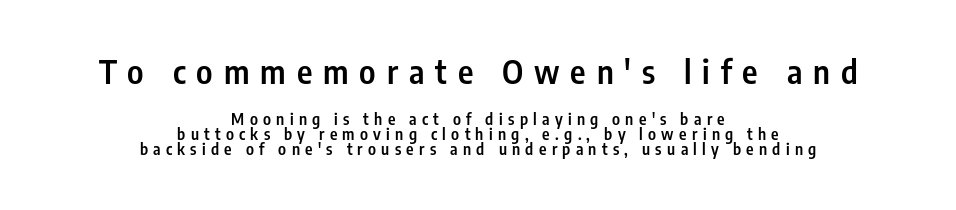
Q: Is the text bold? A: Semi-bold.
Q: Is the text italic (slanted)? A: No, it is upright.
Q: Is the typeface a serif or a sans-serif typeface? A: Sans-serif.
Q: Is the text underlined? A: No.
Q: How is the paragraph aligned? A: Centered.
Q: Is the spacing between letters normal or unusually wide? A: Unusually wide.
Q: Is the spacing between lines tight, normal or loose? A: Tight.
Q: Which block of text is set in a larger size, the first (top) or the second (bottom)? A: The first (top) one.
Q: Width (condensed, normal, or wide)? A: Condensed.
Q: Stroke contrast? A: Low.
Q: x-height? A: Medium.
Q: Monospaced? A: No.
